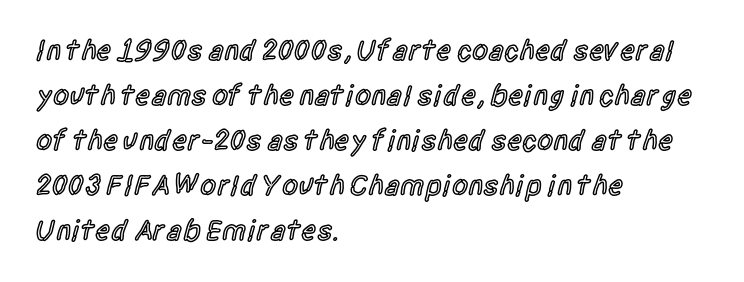
The image shows 29 px semibold, condensed sans-serif type; set left-aligned, normal line spacing (1.55x), normal letter spacing, not underlined; a large x-height.
